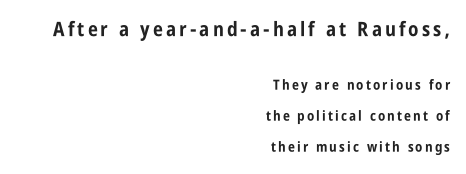
Characters remain perfectly vertical along every line. Look at the stroke-to-counter ratio: heavy, a bold. Quick note: underline off. If you measured baseline to baseline, you'd find a long distance.
